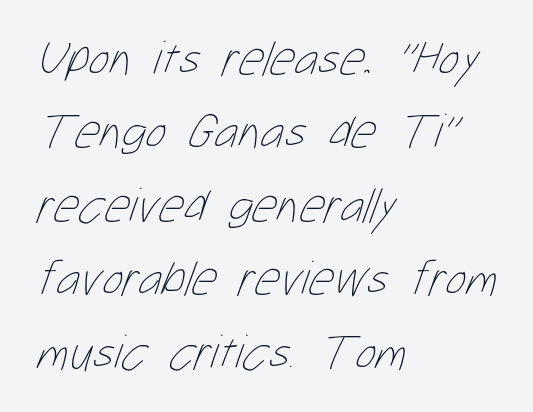
The image shows 49 px thin, condensed type; set left-aligned, normal line spacing (1.5x), normal letter spacing, not underlined; low stroke contrast and a medium x-height.
